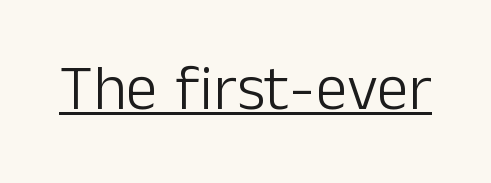
{"serif": "no", "italic": "no", "bold": "no", "weight": "light", "width": "normal", "stroke_contrast": "low", "x_height": "medium", "monospaced": "no", "underline": "yes", "letter_spacing": "normal", "letter_spacing_em": 0.0, "glyph_px": 64}
